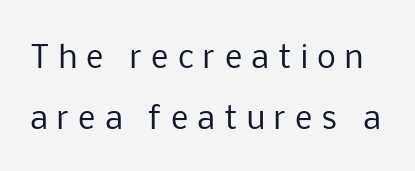
The image shows 30 px regular-weight sans-serif type, upright; set loose line spacing (2.03x), unusually wide letter spacing (+0.31 em), not underlined; low stroke contrast and a medium x-height.
